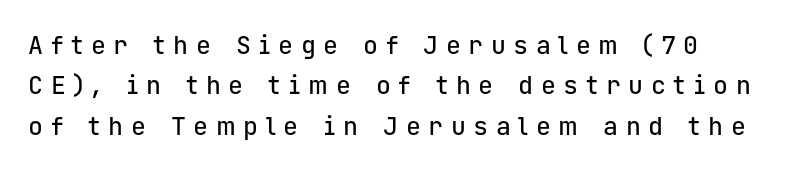
Style check: upright. Words appear elongated and porous because spacing is wide. This sample keeps an unexceptional amount of space between lines. Anything drawn beneath the words? Only blank space.
